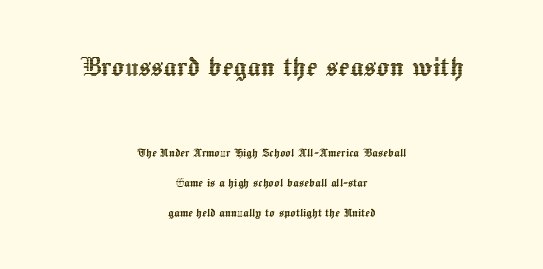
{"italic": "no", "width": "normal", "x_height": "medium", "monospaced": "no", "underline": "no", "align": "center", "line_spacing": "loose", "line_spacing_ratio": 2.12, "letter_spacing": "normal", "letter_spacing_em": 0.0, "larger_block": "first", "size_ratio": 2.36, "glyph_px": 33}
